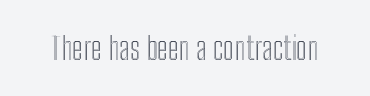
Q: Is the text italic (slanted)? A: No, it is upright.
Q: Is the text underlined? A: No.
Q: Is the spacing between letters normal or unusually wide? A: Normal.
Q: Width (condensed, normal, or wide)? A: Condensed.
Q: x-height? A: Medium.
Q: Monospaced? A: No.
